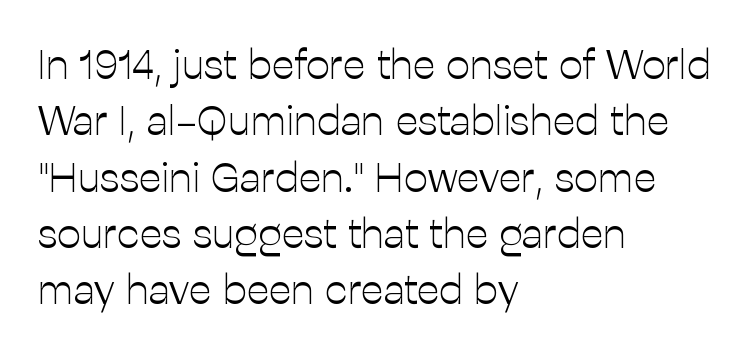
Q: Is the text bold? A: No.
Q: Is the text italic (slanted)? A: No, it is upright.
Q: Is the typeface a serif or a sans-serif typeface? A: Sans-serif.
Q: Is the text underlined? A: No.
Q: How is the paragraph aligned? A: Left-aligned.
Q: Is the spacing between letters normal or unusually wide? A: Normal.
Q: Is the spacing between lines tight, normal or loose? A: Normal.
Q: Width (condensed, normal, or wide)? A: Normal.
Q: Stroke contrast? A: Low.
Q: x-height? A: Medium.
Q: Monospaced? A: No.
